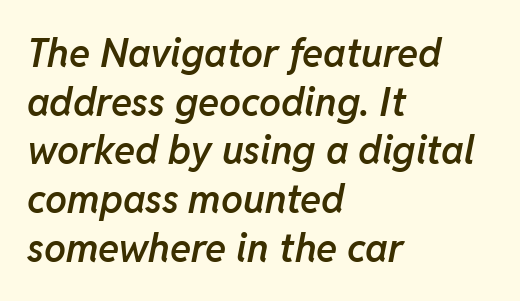
{"italic": "yes", "lean": "right", "slant_degrees": 11, "bold": "semi", "weight": "semibold", "width": "normal", "stroke_contrast": "low", "x_height": "medium", "monospaced": "no", "underline": "no", "align": "left", "line_spacing": "normal", "line_spacing_ratio": 1.25, "letter_spacing": "normal", "letter_spacing_em": 0.0, "glyph_px": 39}
